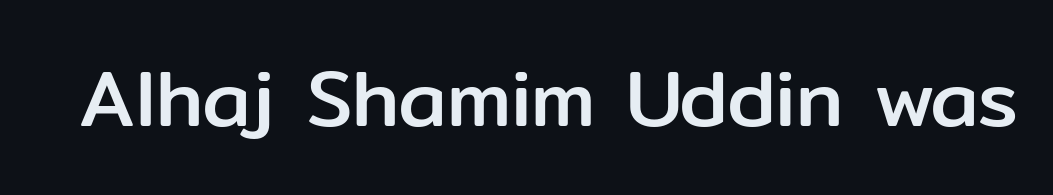
The image shows 79 px sans-serif type, upright; set normal letter spacing, not underlined; low stroke contrast and a medium x-height.
